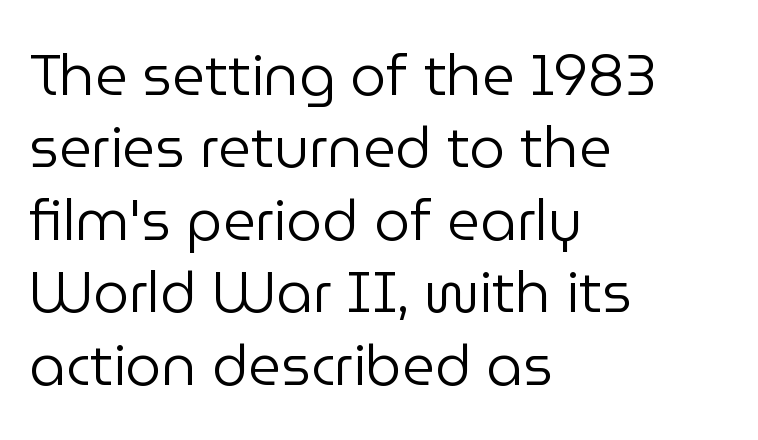
The image shows 57 px regular-weight sans-serif type, upright; set left-aligned, normal line spacing (1.27x), normal letter spacing, not underlined; low stroke contrast and a medium x-height.
